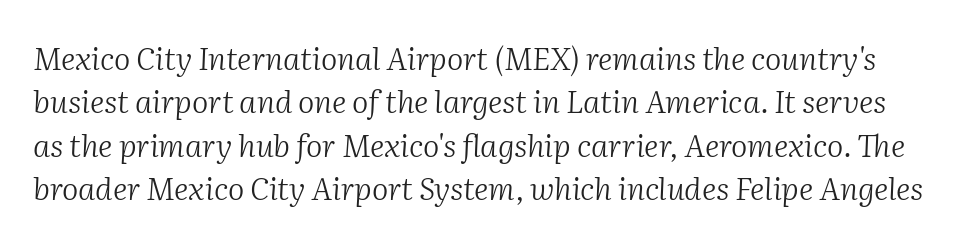
Q: Is the text bold? A: No.
Q: Is the text italic (slanted)? A: Yes, it leans right by about 2 degrees.
Q: Is the typeface a serif or a sans-serif typeface? A: Serif.
Q: Is the text underlined? A: No.
Q: Is the spacing between letters normal or unusually wide? A: Normal.
Q: Is the spacing between lines tight, normal or loose? A: Normal.
Q: Width (condensed, normal, or wide)? A: Normal.
Q: Stroke contrast? A: Medium.
Q: x-height? A: Medium.
Q: Monospaced? A: No.
